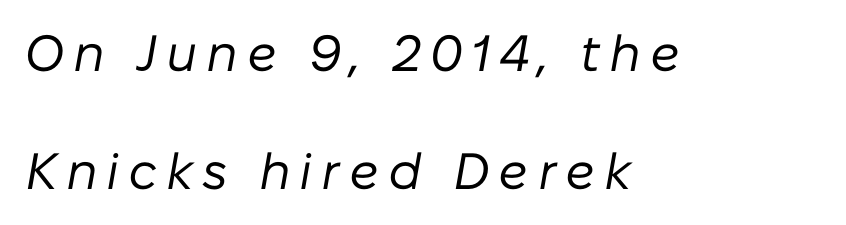
The image shows 51 px regular-weight type, italic (leaning right); set left-aligned, loose line spacing (2.32x), not underlined; low stroke contrast and a medium x-height.
